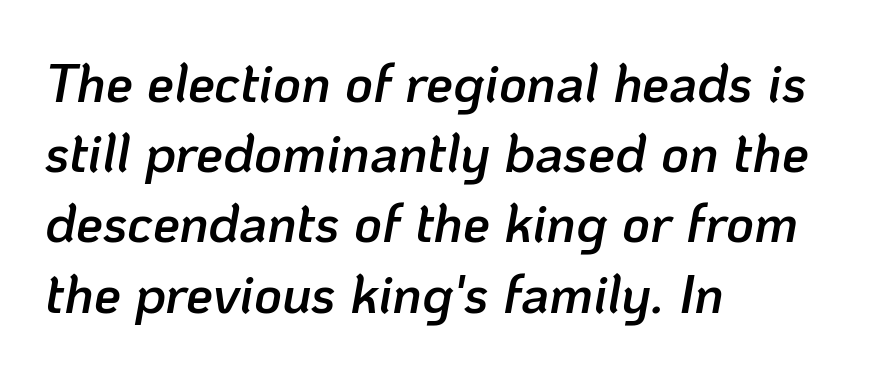
{"italic": "yes", "lean": "right", "slant_degrees": 10, "bold": "semi", "weight": "semibold", "width": "normal", "stroke_contrast": "low", "x_height": "medium", "monospaced": "no", "underline": "no", "align": "left", "line_spacing": "normal", "line_spacing_ratio": 1.3, "letter_spacing": "normal", "letter_spacing_em": 0.0, "glyph_px": 54}
